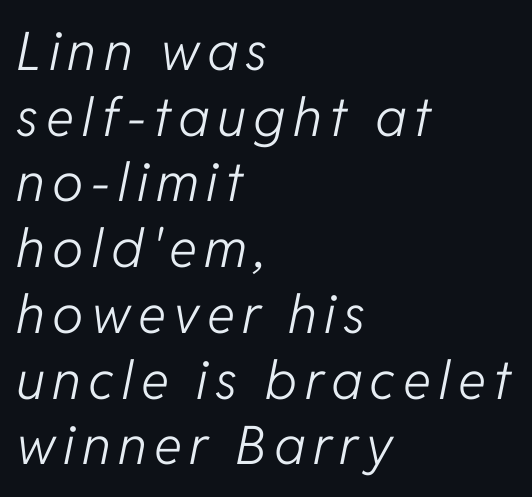
{"italic": "yes", "lean": "right", "slant_degrees": 11, "bold": "no", "weight": "light", "width": "normal", "stroke_contrast": "low", "x_height": "medium", "monospaced": "no", "underline": "no", "align": "left", "line_spacing_ratio": 1.24, "glyph_px": 53}
